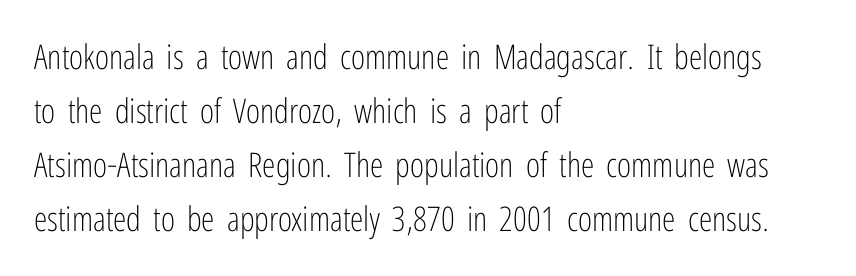
Q: Is the text bold? A: No.
Q: Is the text italic (slanted)? A: No, it is upright.
Q: Is the typeface a serif or a sans-serif typeface? A: Sans-serif.
Q: Is the text underlined? A: No.
Q: How is the paragraph aligned? A: Left-aligned.
Q: Is the spacing between letters normal or unusually wide? A: Normal.
Q: Is the spacing between lines tight, normal or loose? A: Normal.
Q: Width (condensed, normal, or wide)? A: Condensed.
Q: Stroke contrast? A: Low.
Q: x-height? A: Medium.
Q: Monospaced? A: No.
